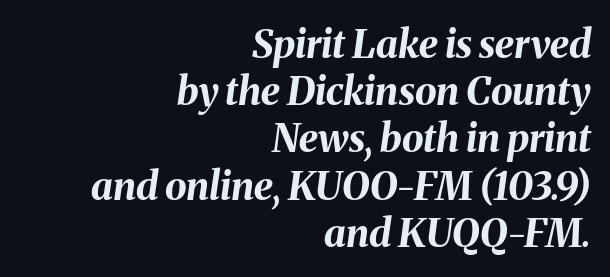
The words here are not underlined. Visually the block forms a straight wall on the right and a jagged coastline on the left. Yep, that's italic — everything's leaning. The face used here is rendered with its standard letterfit. The glyphs have the mass of a bold cut. Here the designer chose a conventional face with non-uniform glyph widths.
